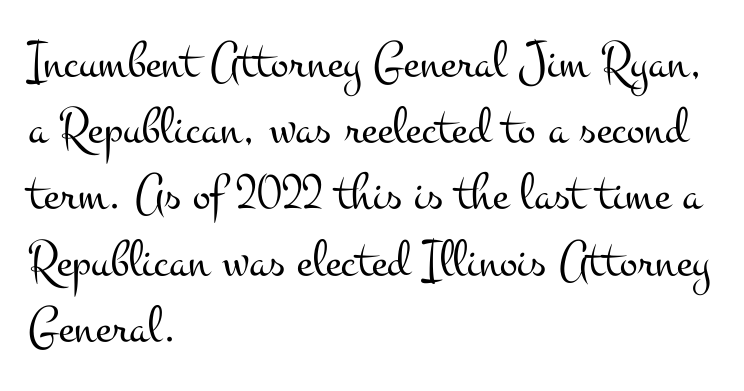
Regarding leading, the lines here are spaced in the standard way. The letterforms sit at book weight or below. I'd call this a serif setting — the letters wear small feet. The passage is arranged the way most books set body copy — flush left. Do the characters align in a grid? No, the font is proportional.
